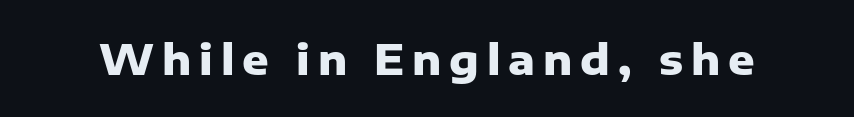
Q: Is the text bold? A: Yes.
Q: Is the text italic (slanted)? A: No, it is upright.
Q: Is the typeface a serif or a sans-serif typeface? A: Sans-serif.
Q: Is the text underlined? A: No.
Q: Width (condensed, normal, or wide)? A: Normal.
Q: Stroke contrast? A: Low.
Q: x-height? A: Medium.
Q: Monospaced? A: No.
